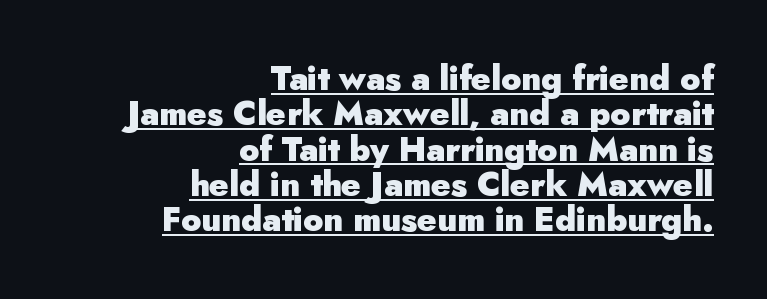
The image shows 33 px heavy sans-serif type, upright; set right-aligned, tight line spacing (1.07x), normal letter spacing, underlined; low stroke contrast and a small x-height.
